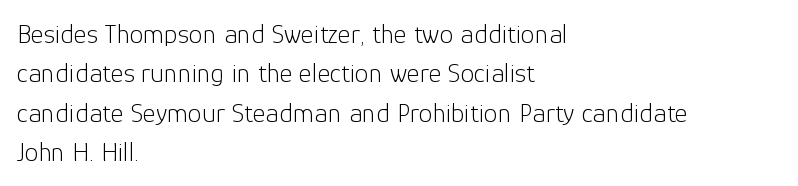
The image shows 28 px light sans-serif type, upright; set left-aligned, normal line spacing (1.41x), normal letter spacing, not underlined; low stroke contrast and a medium x-height.
